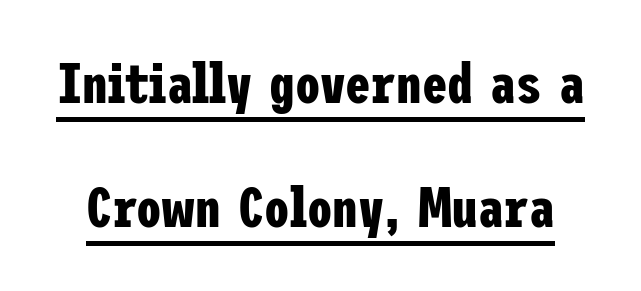
Caption: bold face, heavy strokes. Vertical strokes here are truly vertical. There is no visible air inserted between adjacent glyphs. Baseline-to-baseline distance is far greater than the letter height. The characters display no serif detailing; their extremities are plain.
